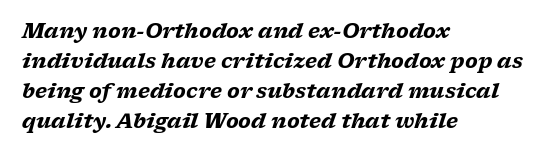
Q: Is the text bold? A: Yes.
Q: Is the text italic (slanted)? A: Yes, it leans right by about 17 degrees.
Q: Is the text underlined? A: No.
Q: How is the paragraph aligned? A: Left-aligned.
Q: Is the spacing between letters normal or unusually wide? A: Normal.
Q: Is the spacing between lines tight, normal or loose? A: Normal.
